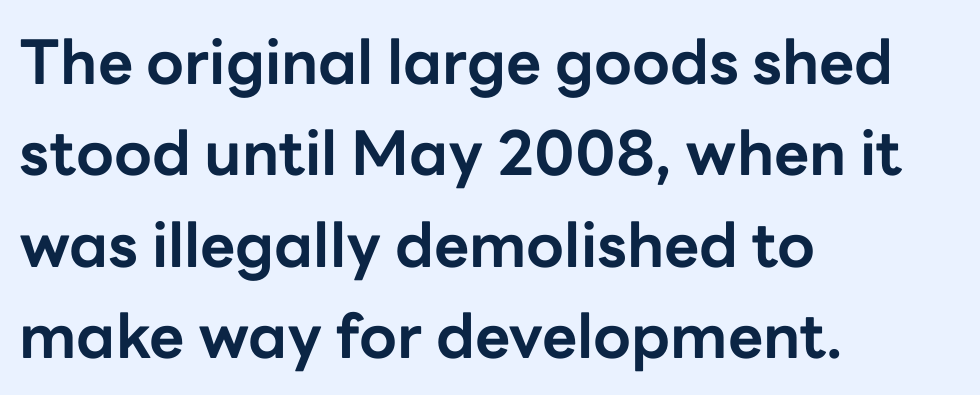
{"serif": "no", "italic": "no", "bold": "yes", "weight": "bold", "width": "normal", "stroke_contrast": "low", "x_height": "medium", "monospaced": "no", "underline": "no", "align": "left", "line_spacing": "normal", "line_spacing_ratio": 1.5, "letter_spacing": "normal", "letter_spacing_em": 0.0, "glyph_px": 61}
